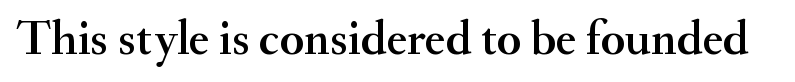
Q: Is the text italic (slanted)? A: No, it is upright.
Q: Is the typeface a serif or a sans-serif typeface? A: Serif.
Q: Is the text underlined? A: No.
Q: Is the spacing between letters normal or unusually wide? A: Normal.
Q: Width (condensed, normal, or wide)? A: Normal.
Q: Stroke contrast? A: Medium.
Q: x-height? A: Small.
Q: Monospaced? A: No.
